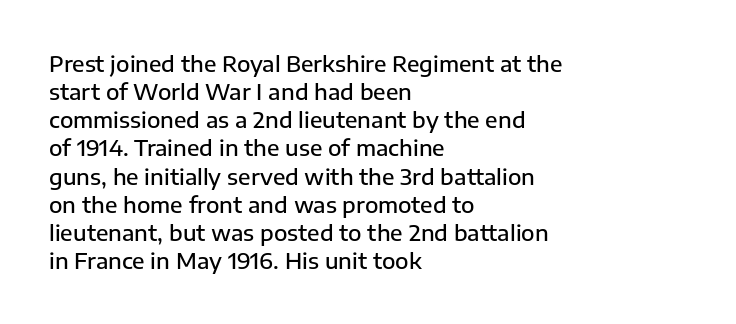
The image shows 22 px text type, upright; set left-aligned, normal line spacing (1.28x), normal letter spacing, not underlined.
